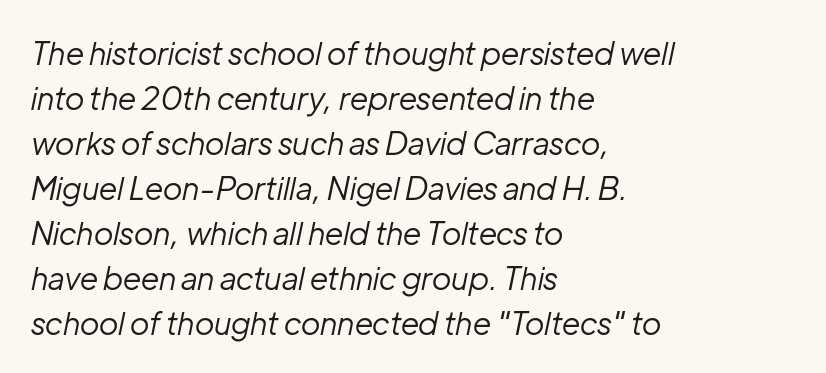
Q: Is the text bold? A: No.
Q: Is the text italic (slanted)? A: Yes, it leans right by about 12 degrees.
Q: Is the text underlined? A: No.
Q: How is the paragraph aligned? A: Left-aligned.
Q: Is the spacing between letters normal or unusually wide? A: Normal.
Q: Is the spacing between lines tight, normal or loose? A: Normal.
Q: Width (condensed, normal, or wide)? A: Normal.
Q: Stroke contrast? A: Low.
Q: x-height? A: Medium.
Q: Monospaced? A: No.
